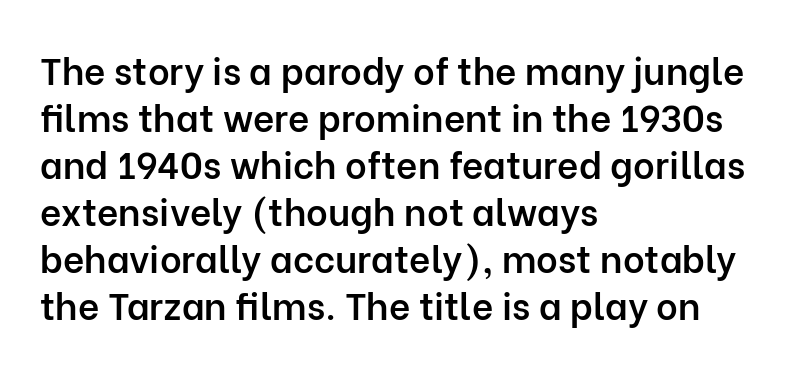
The image shows 37 px semibold sans-serif type, upright; set left-aligned, normal line spacing (1.27x), normal letter spacing, not underlined; low stroke contrast and a medium x-height.
